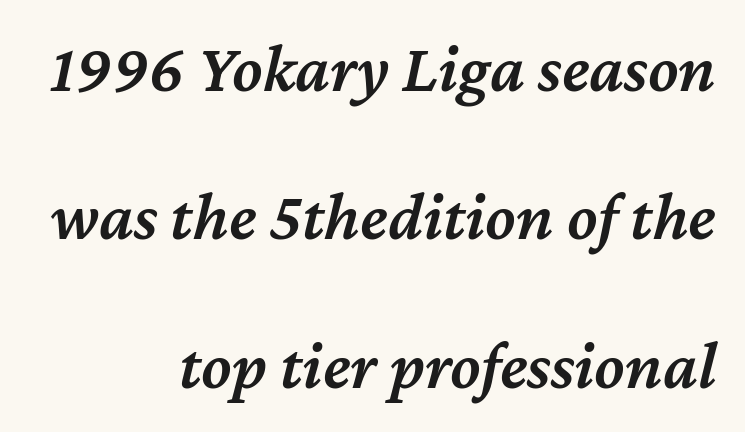
{"italic": "yes", "lean": "right", "slant_degrees": 12, "bold": "semi", "weight": "semibold", "width": "normal", "stroke_contrast": "medium", "x_height": "medium", "monospaced": "no", "underline": "no", "align": "right", "line_spacing": "loose", "line_spacing_ratio": 2.15, "letter_spacing": "normal", "letter_spacing_em": 0.0, "glyph_px": 69}
